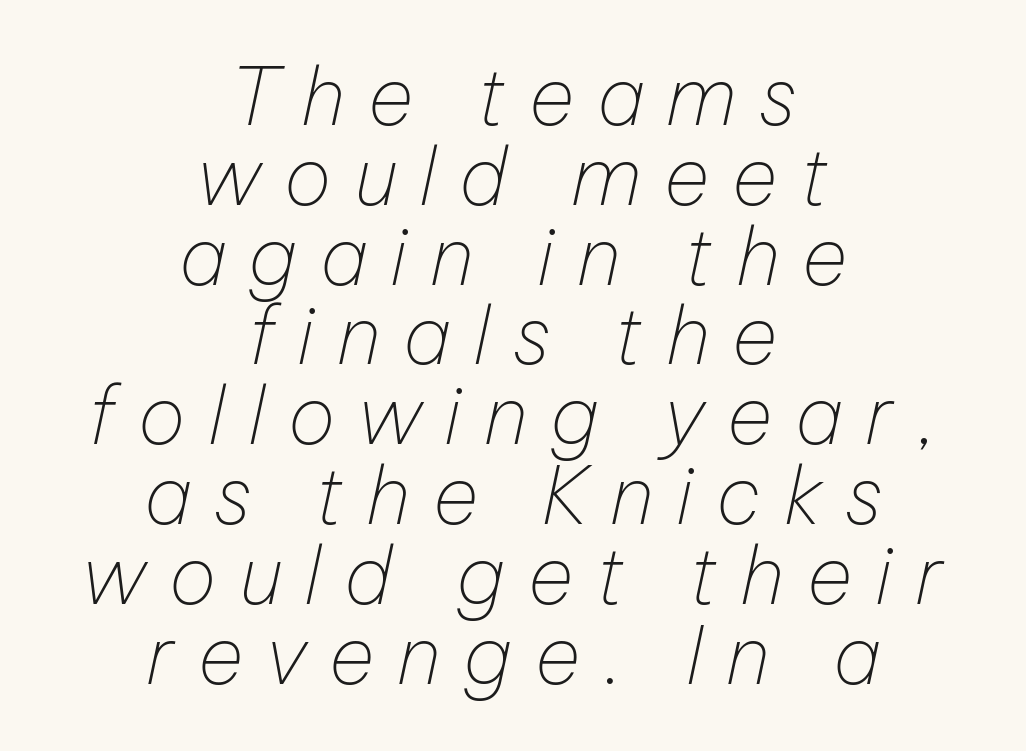
The strip under each line holds only bare page. The passage is arranged like a title page — every line centered. Each word looks stretched out because of the extra space between its letters. Baseline-to-baseline distance is barely more than the letter height. Does the lettering tilt? It does — this is italic. A typesetter would call this proportional, since set widths differ per character.
